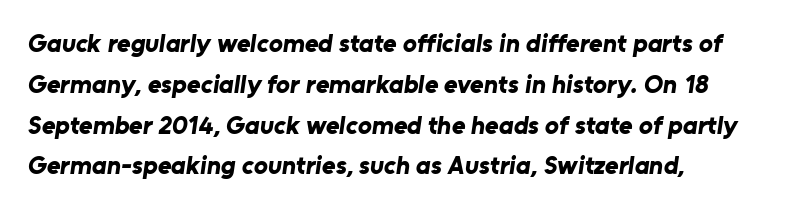
{"bold": "yes", "underline": "no", "align": "left", "line_spacing": "normal", "line_spacing_ratio": 1.57, "letter_spacing": "normal", "letter_spacing_em": 0.0, "glyph_px": 26}
